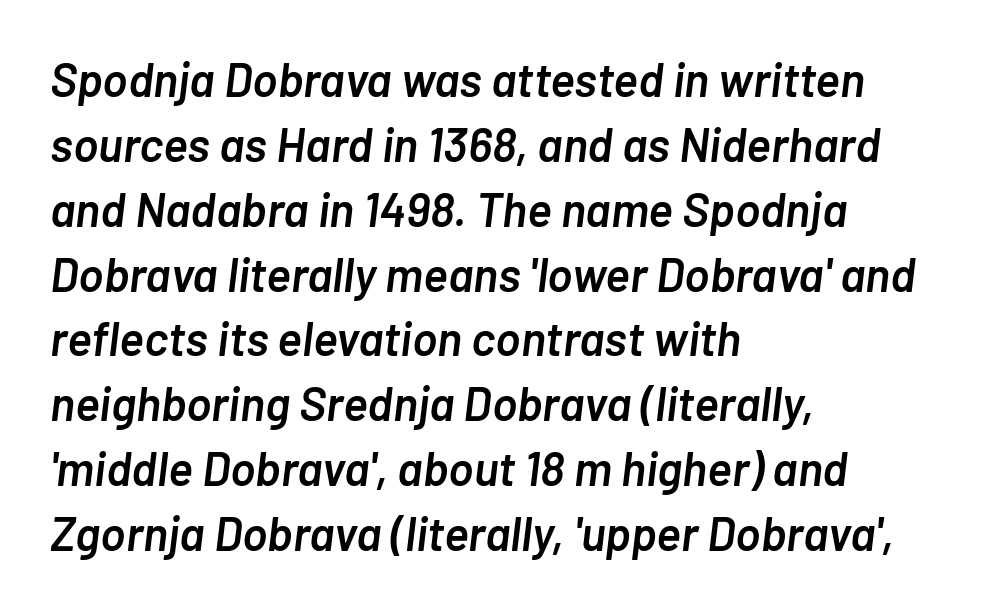
The image shows 47 px semibold type, italic (leaning right); set left-aligned, normal line spacing (1.38x), normal letter spacing, not underlined; low stroke contrast and a medium x-height.
